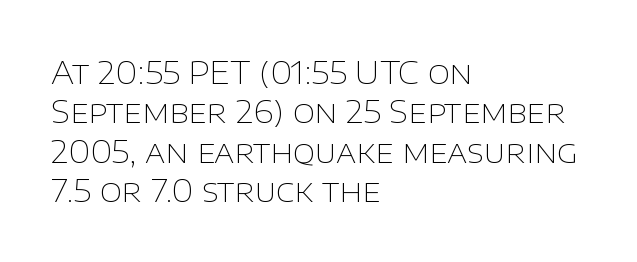
{"serif": "no", "italic": "no", "bold": "no", "weight": "thin", "width": "normal", "stroke_contrast": "low", "x_height": "large", "monospaced": "no", "underline": "no", "align": "left", "line_spacing_ratio": 1.23, "letter_spacing": "normal", "letter_spacing_em": 0.0, "glyph_px": 32}
